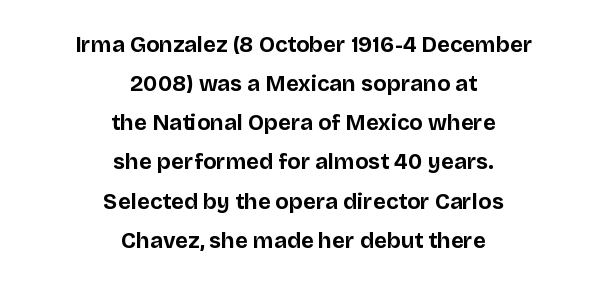
Q: Is the text bold? A: Yes.
Q: Is the text italic (slanted)? A: No, it is upright.
Q: Is the text underlined? A: No.
Q: How is the paragraph aligned? A: Centered.
Q: Is the spacing between letters normal or unusually wide? A: Normal.
